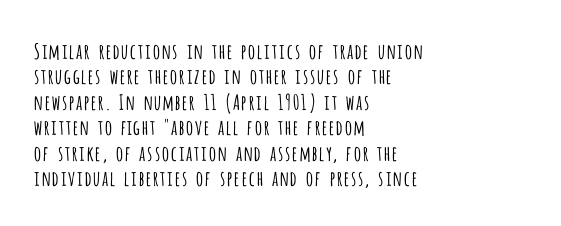
{"italic": "no", "bold": "no", "underline": "no", "align": "left", "line_spacing_ratio": 1.21, "letter_spacing": "normal", "letter_spacing_em": 0.0, "glyph_px": 21}
